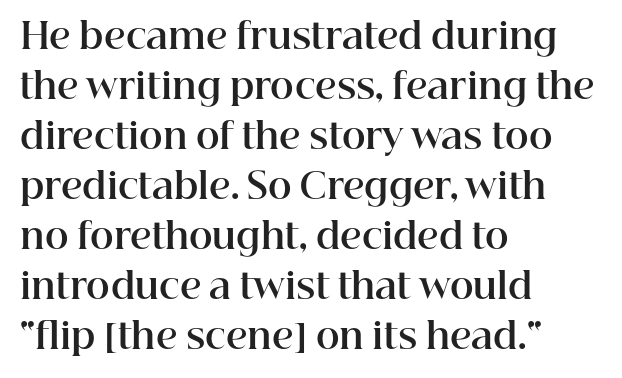
{"serif": "yes", "italic": "no", "bold": "yes", "weight": "bold", "width": "normal", "stroke_contrast": "high", "x_height": "medium", "monospaced": "no", "underline": "no", "align": "left", "line_spacing": "normal", "line_spacing_ratio": 1.39, "letter_spacing": "normal", "letter_spacing_em": 0.0, "glyph_px": 36}
